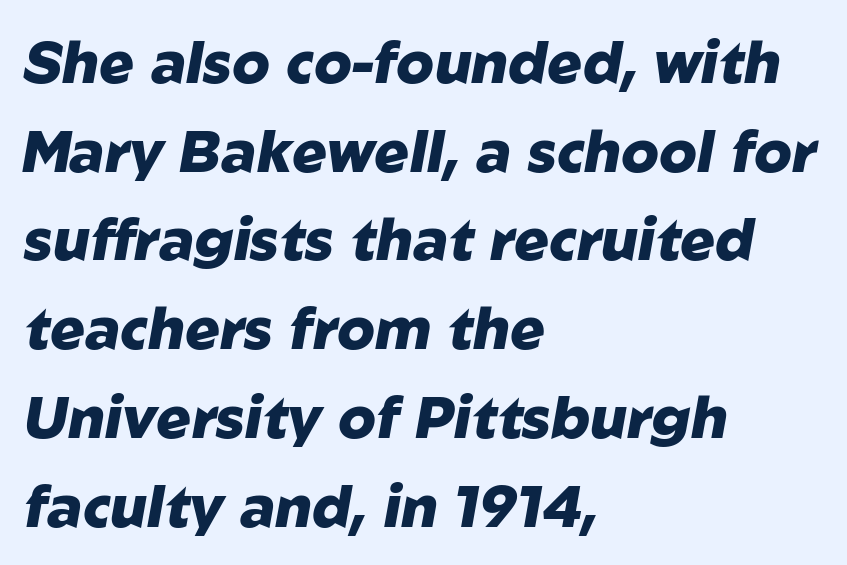
{"italic": "yes", "lean": "right", "slant_degrees": 10, "bold": "yes", "weight": "heavy", "width": "normal", "stroke_contrast": "low", "x_height": "medium", "monospaced": "no", "underline": "no", "align": "left", "line_spacing": "normal", "line_spacing_ratio": 1.53, "letter_spacing": "normal", "letter_spacing_em": 0.0, "glyph_px": 58}
